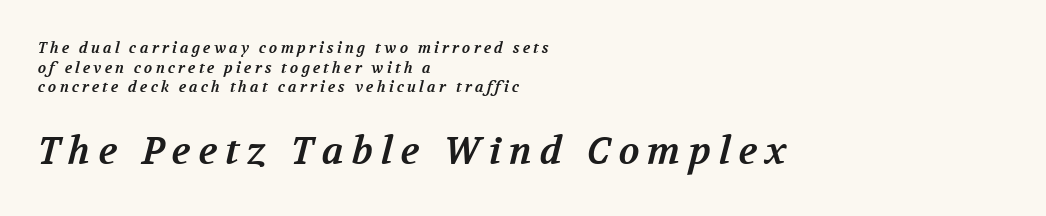
{"serif": "yes", "bold": "yes", "weight": "bold", "width": "normal", "stroke_contrast": "medium", "x_height": "medium", "monospaced": "no", "underline": "no", "align": "left", "line_spacing": "normal", "line_spacing_ratio": 1.31, "letter_spacing": "wide", "letter_spacing_em": 0.21, "larger_block": "second", "size_ratio": 2.53, "glyph_px": 38}
